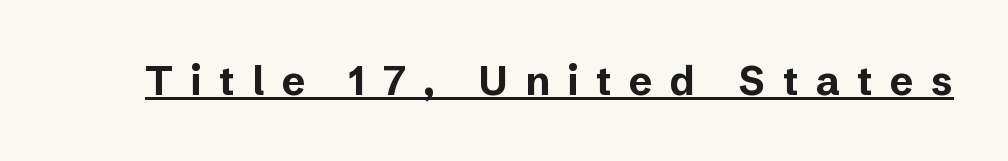
You could not count columns in this text — the font is proportionally spaced. Do the letters lean? They stand straight. Typographically, this falls in the sans-serif category. The rendering inserts visible extra space after every character.
